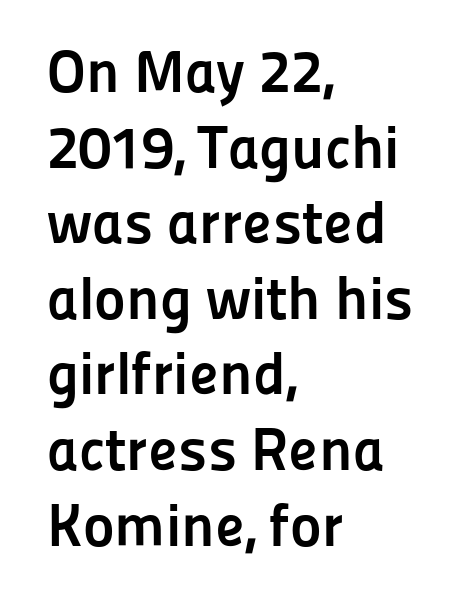
These words are printed bold, with thick strokes throughout. Quick note: underline off. The compositor pushed each line to the left boundary. Nobody touched the tracking dial on this one. Varying glyph widths throughout — classic text-font behaviour.
